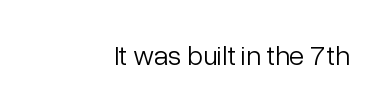
The space directly below the letters is spotless. This is sans-serif lettering, the kind often seen on screens and signage. Posture: upright roman. Characters follow at the spacing the type designer built in. The letterforms sit at book weight or below. The passage shown is typed in a proportional face where columns would drift.
